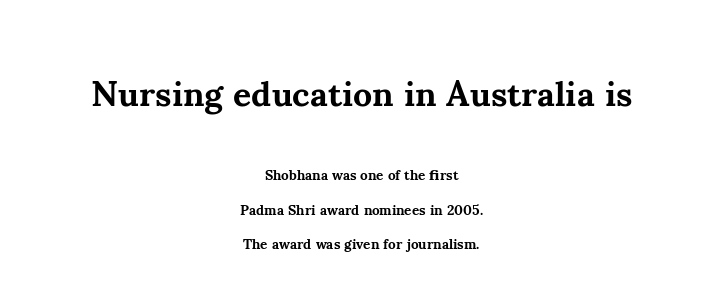
If you folded the block vertically in half, each line would mirror itself in length. Yep, those are serifs on the letters. Widely set lines give the paragraph a tall, airy silhouette. Type without underlining. Caption: bold face, heavy strokes. Ascenders rise straight up at ninety degrees.
